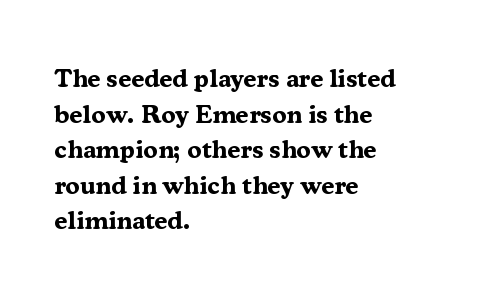
{"italic": "no", "bold": "yes", "underline": "no", "align": "left", "line_spacing": "normal", "line_spacing_ratio": 1.37, "letter_spacing": "normal", "letter_spacing_em": 0.0, "glyph_px": 26}
